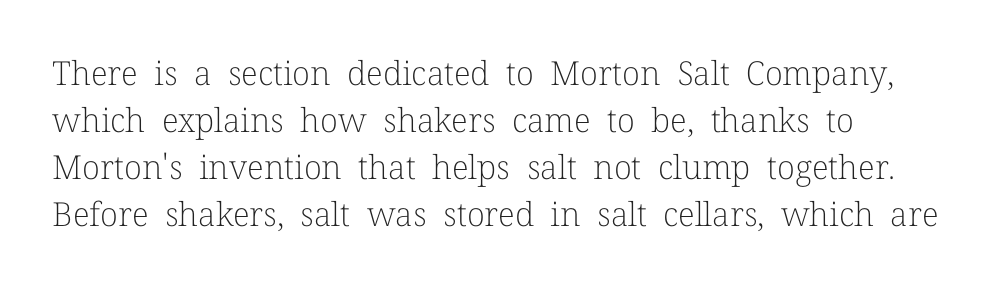
The image shows 33 px light serif type, upright; set normal line spacing (1.42x), normal letter spacing, not underlined; low stroke contrast and a medium x-height.
